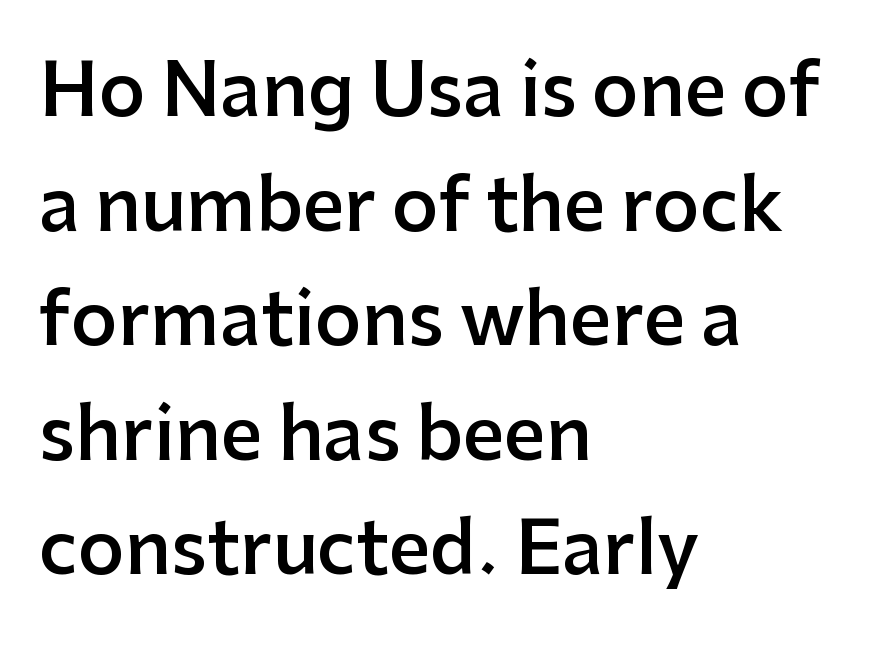
Q: Is the text bold? A: Semi-bold.
Q: Is the text italic (slanted)? A: No, it is upright.
Q: Is the typeface a serif or a sans-serif typeface? A: Sans-serif.
Q: Is the text underlined? A: No.
Q: How is the paragraph aligned? A: Left-aligned.
Q: Is the spacing between letters normal or unusually wide? A: Normal.
Q: Is the spacing between lines tight, normal or loose? A: Normal.
Q: Width (condensed, normal, or wide)? A: Normal.
Q: Stroke contrast? A: Low.
Q: x-height? A: Medium.
Q: Monospaced? A: No.
